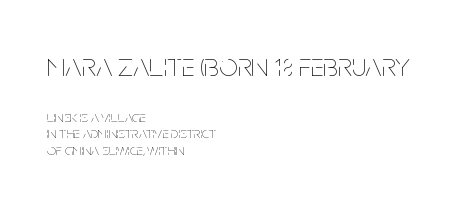
{"italic": "no", "bold": "no", "weight": "thin", "width": "condensed", "stroke_contrast": "low", "x_height": "large", "monospaced": "no", "underline": "no", "align": "left", "line_spacing": "tight", "line_spacing_ratio": 1.04, "letter_spacing": "normal", "letter_spacing_em": 0.0, "larger_block": "first", "size_ratio": 2.06, "glyph_px": 33}
